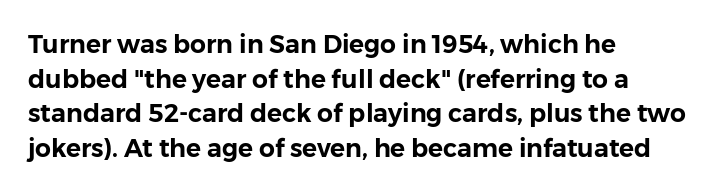
Q: Is the text italic (slanted)? A: No, it is upright.
Q: Is the text underlined? A: No.
Q: How is the paragraph aligned? A: Left-aligned.
Q: Is the spacing between letters normal or unusually wide? A: Normal.
Q: Is the spacing between lines tight, normal or loose? A: Normal.
